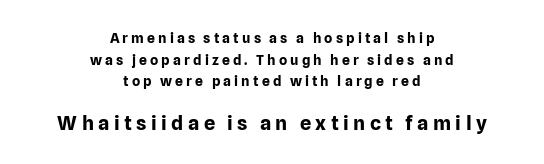
Does the lettering tilt? It doesn't — this is upright. Nobody drew a line under any word here. Here the glyphs are tracked loosely, breaking word shapes into spaced letters. Students, this is bold: see how much ink each stroke carries. The rendering positions every line midway between the sides. A typesetter would call this leading conventional body-copy spacing.
